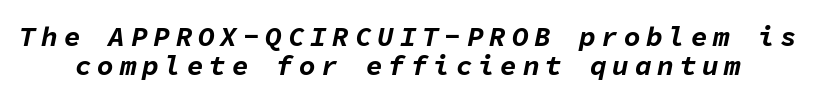
The image shows 28 px bold type, italic (leaning right), monospaced; set tight line spacing (1.03x), unusually wide letter spacing (+0.2 em), not underlined; low stroke contrast and a medium x-height.
